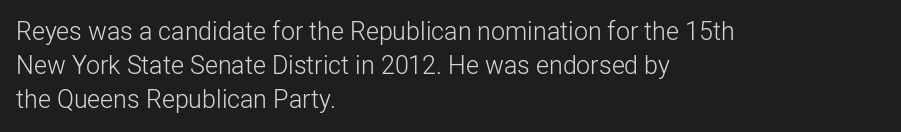
{"italic": "no", "bold": "no", "underline": "no", "align": "left", "line_spacing": "normal", "line_spacing_ratio": 1.37, "letter_spacing": "normal", "letter_spacing_em": 0.0, "glyph_px": 25}
